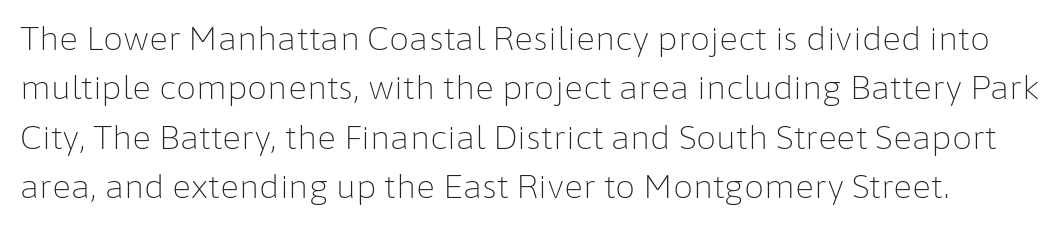
The image shows 32 px light sans-serif type, upright; set normal line spacing (1.54x), normal letter spacing, not underlined; low stroke contrast and a medium x-height.
